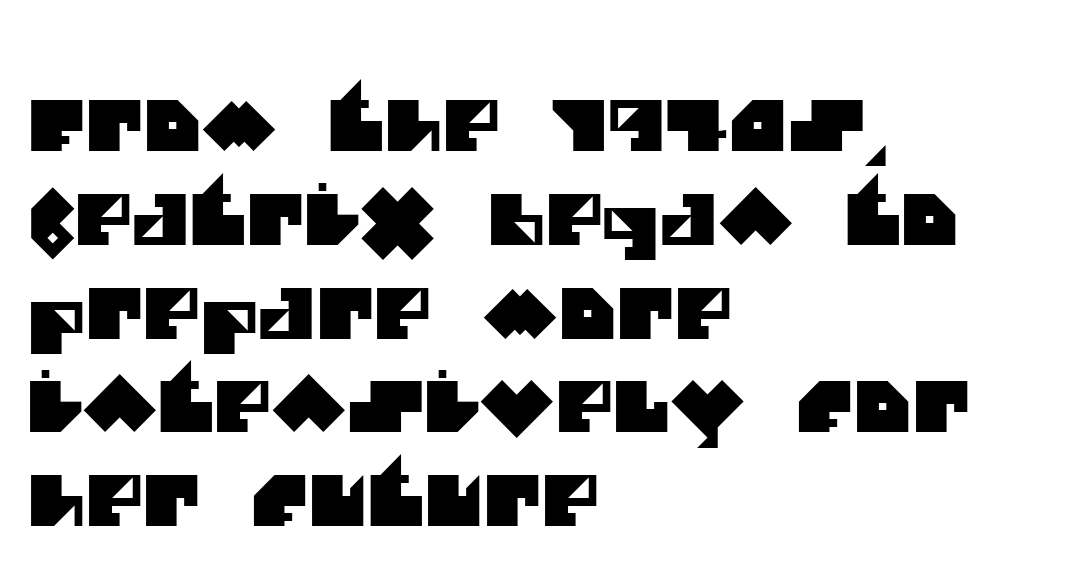
Q: Is the typeface a serif or a sans-serif typeface? A: Sans-serif.
Q: Is the text underlined? A: No.
Q: How is the paragraph aligned? A: Left-aligned.
Q: Is the spacing between letters normal or unusually wide? A: Normal.
Q: Is the spacing between lines tight, normal or loose? A: Normal.
Q: Width (condensed, normal, or wide)? A: Normal.
Q: Stroke contrast? A: Medium.
Q: x-height? A: Large.
Q: Monospaced? A: No.
